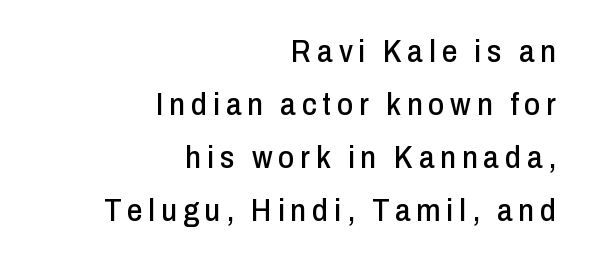
This sample is right-justified, so line beginnings fall wherever the words allow. Looks like regular typesetting: each glyph gets only the width it needs. These lines were composed using upright roman letters. This is sans-serif lettering, the kind often seen on screens and signage.
